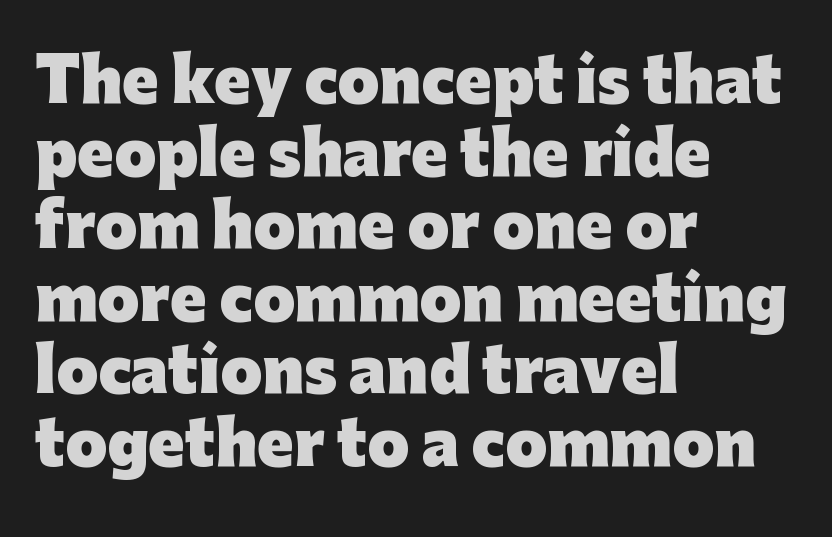
Q: Is the text bold? A: Yes.
Q: Is the text italic (slanted)? A: No, it is upright.
Q: Is the typeface a serif or a sans-serif typeface? A: Sans-serif.
Q: Is the text underlined? A: No.
Q: How is the paragraph aligned? A: Left-aligned.
Q: Is the spacing between letters normal or unusually wide? A: Normal.
Q: Width (condensed, normal, or wide)? A: Normal.
Q: Stroke contrast? A: Low.
Q: x-height? A: Medium.
Q: Monospaced? A: No.
